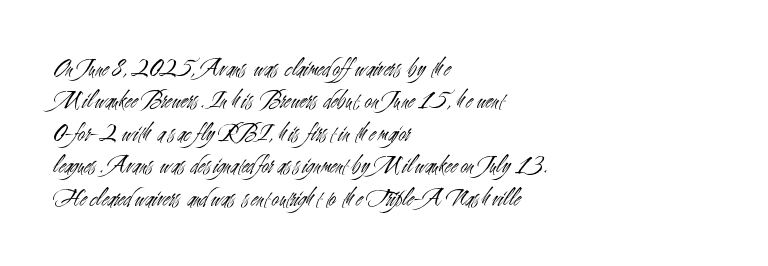
The words here are not underlined. Whoever set this chose a conventional vertical rhythm. Honestly, the letter spacing is just normal — you wouldn't notice it. Compared with a centered layout, this one pins lines to the left instead. The weight tops out at a normal text grade.
